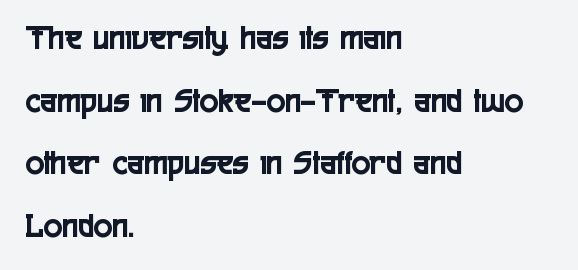
{"serif": "no", "italic": "no", "width": "condensed", "x_height": "medium", "monospaced": "no", "underline": "no", "align": "left", "line_spacing_ratio": 1.79, "letter_spacing": "normal", "letter_spacing_em": 0.0, "glyph_px": 35}
